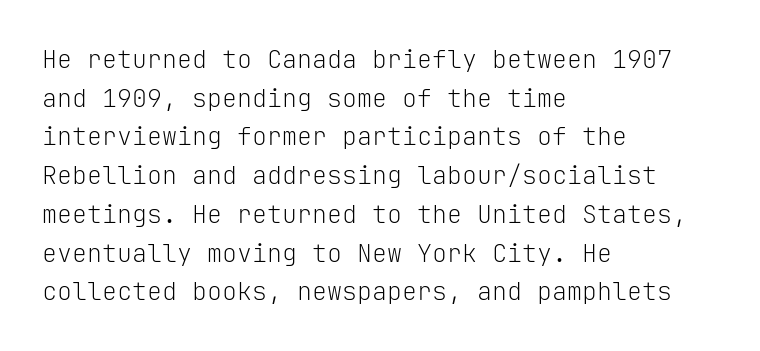
Notice how descenders clear the ascenders below comfortably — that's standard leading. Posture: vertical. Letter spacing: default. This rendering uses left alignment, leaving the right contour irregular.
